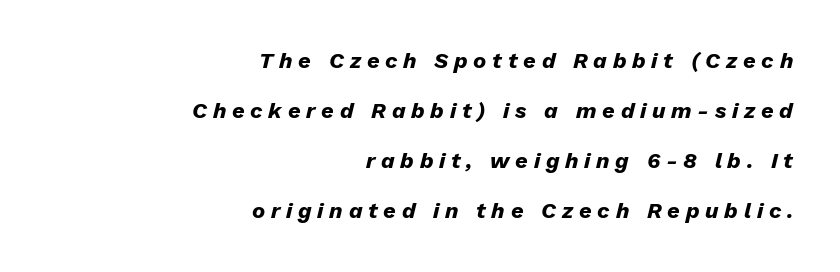
The image shows 22 px bold type, italic (leaning right); set right-aligned, loose line spacing (2.28x), unusually wide letter spacing (+0.26 em), not underlined.
